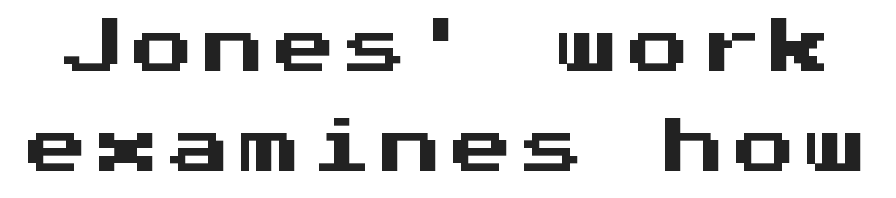
The image shows 61 px sans-serif type, upright, monospaced; set normal line spacing (1.64x), not underlined; medium stroke contrast and a medium x-height.
